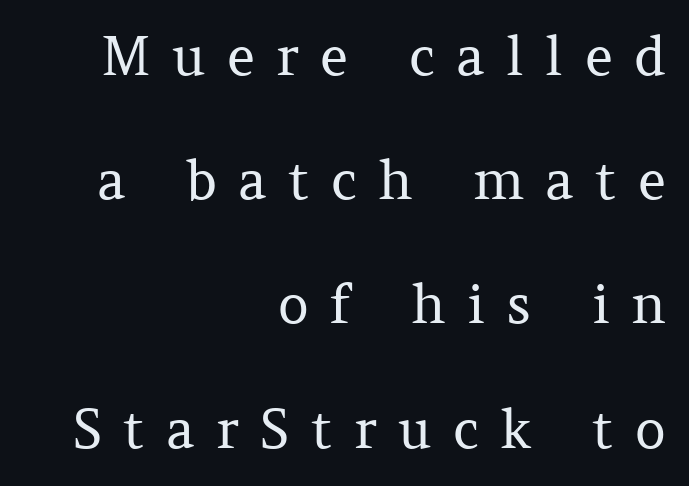
Someone cranked the tracking dial way up on this one. Does the type have serifs? Yes, each stem ends in a small foot. The lines are quadded right. These lines are rendered in a variable-pitch font. This reads as an unemphasized weight, regular at the heaviest. Leading: increased.
